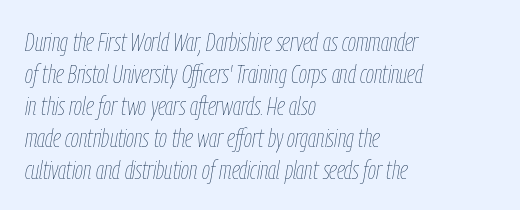
{"italic": "yes", "lean": "right", "slant_degrees": 9, "bold": "no", "underline": "no", "align": "left", "line_spacing_ratio": 1.23, "letter_spacing": "normal", "letter_spacing_em": 0.0, "glyph_px": 26}
